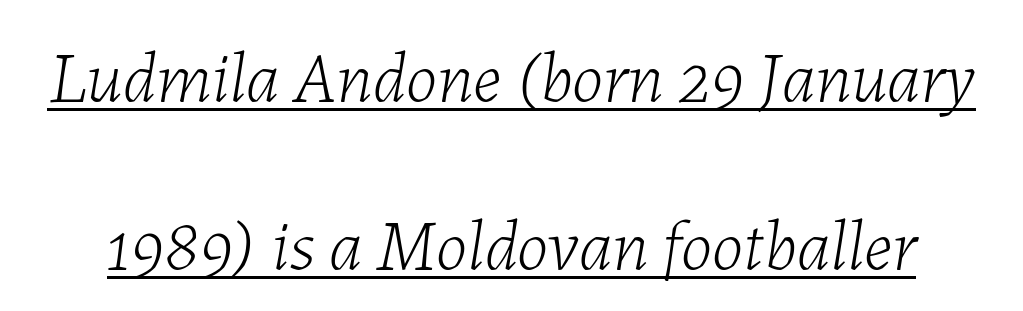
Q: Is the text bold? A: No.
Q: Is the text italic (slanted)? A: Yes, it leans right by about 7 degrees.
Q: Is the text underlined? A: Yes.
Q: Is the spacing between letters normal or unusually wide? A: Normal.
Q: Is the spacing between lines tight, normal or loose? A: Loose.
Q: Width (condensed, normal, or wide)? A: Normal.
Q: Stroke contrast? A: Low.
Q: x-height? A: Medium.
Q: Monospaced? A: No.
